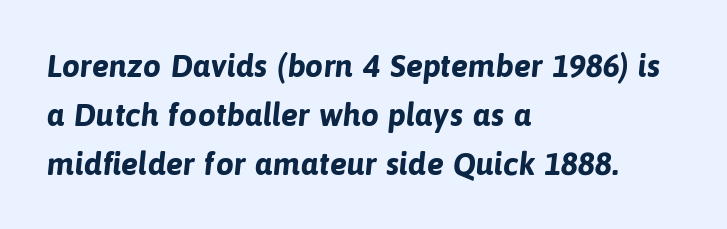
Q: Is the text bold? A: Yes.
Q: Is the typeface a serif or a sans-serif typeface? A: Sans-serif.
Q: Is the text underlined? A: No.
Q: How is the paragraph aligned? A: Left-aligned.
Q: Is the spacing between letters normal or unusually wide? A: Normal.
Q: Is the spacing between lines tight, normal or loose? A: Normal.
Q: Width (condensed, normal, or wide)? A: Normal.
Q: Stroke contrast? A: Low.
Q: x-height? A: Medium.
Q: Monospaced? A: No.
